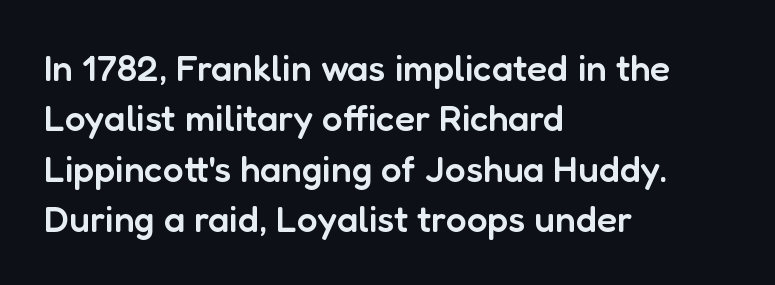
The image shows 37 px semibold sans-serif type, upright; set left-aligned, normal line spacing (1.36x), normal letter spacing, not underlined; low stroke contrast and a medium x-height.
